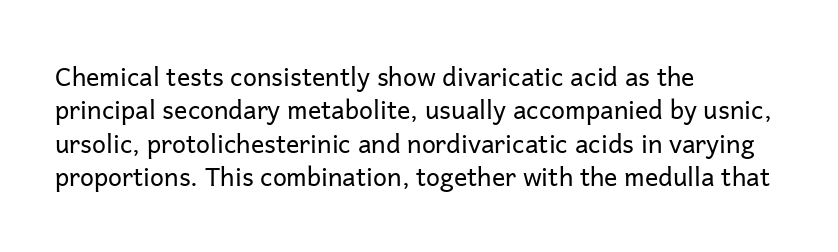
Notice how the stems are strictly vertical — no italics here. Clear beneath every line of the passage. Compared with typical paragraphs, the rows here are spaced about the same. The letters look calm and open, with moderate or lighter stems. Spacing between characters is what you'd get straight out of the box.
